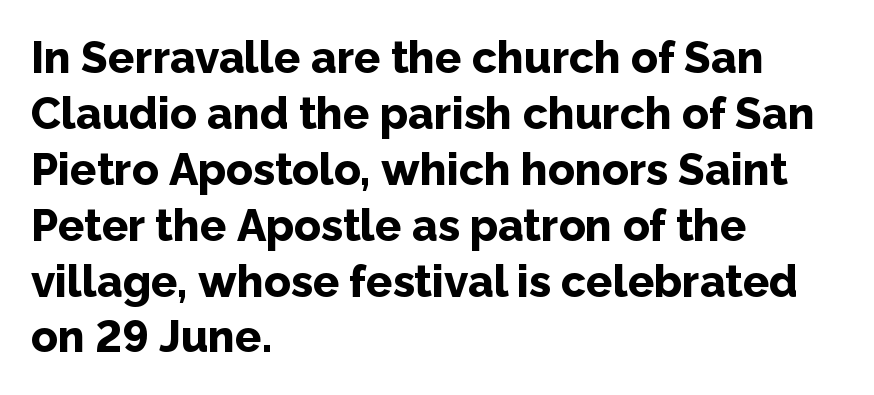
This rendering uses left alignment, leaving the right contour irregular. Normally led — the rows are evenly, conventionally spaced. Default kerning and tracking; the words read as compact shapes. The typography opts for an upright posture over an oblique one.
